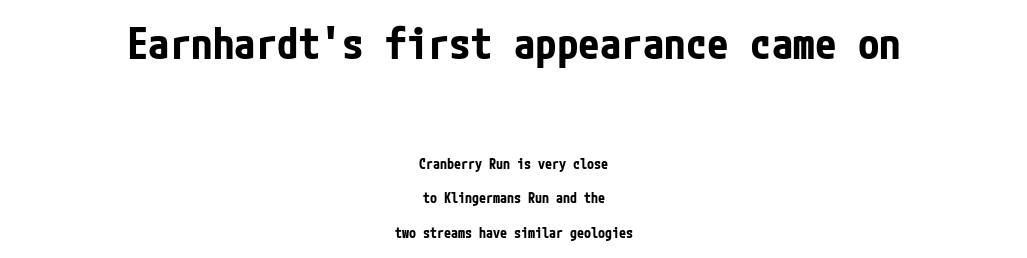
{"serif": "no", "italic": "no", "bold": "yes", "weight": "bold", "width": "condensed", "stroke_contrast": "low", "x_height": "medium", "underline": "no", "align": "center", "line_spacing": "loose", "line_spacing_ratio": 2.44, "letter_spacing": "normal", "letter_spacing_em": 0.0, "larger_block": "first", "size_ratio": 3.07, "glyph_px": 43}
